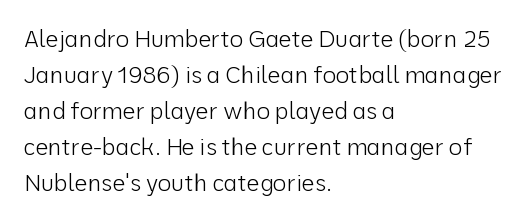
{"italic": "no", "bold": "no", "underline": "no", "align": "left", "line_spacing": "normal", "line_spacing_ratio": 1.57, "letter_spacing": "normal", "letter_spacing_em": 0.0, "glyph_px": 23}
